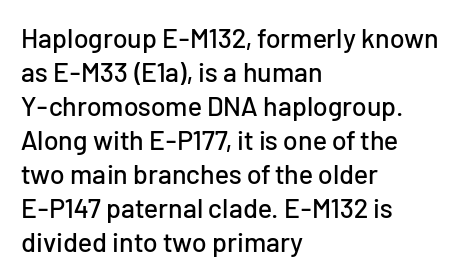
This sample uses plain, unmodified letter spacing. The setting favours the left margin, as ordinary paragraphs usually do. Does the lettering tilt? It doesn't — this is upright. Is there much room between lines? A standard amount, neither cramped nor airy.
